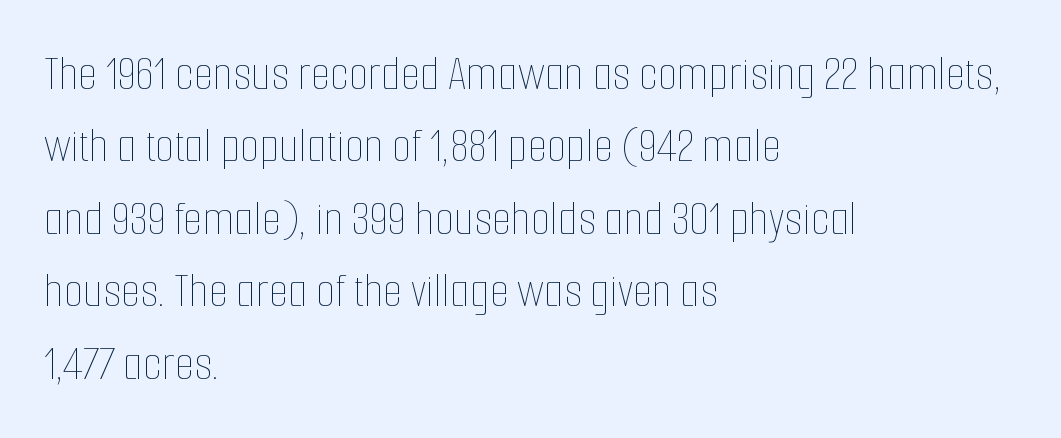
{"italic": "no", "bold": "no", "weight": "thin", "width": "condensed", "stroke_contrast": "low", "x_height": "medium", "monospaced": "no", "underline": "no", "align": "left", "line_spacing": "normal", "line_spacing_ratio": 1.45, "letter_spacing": "normal", "letter_spacing_em": 0.0, "glyph_px": 50}
